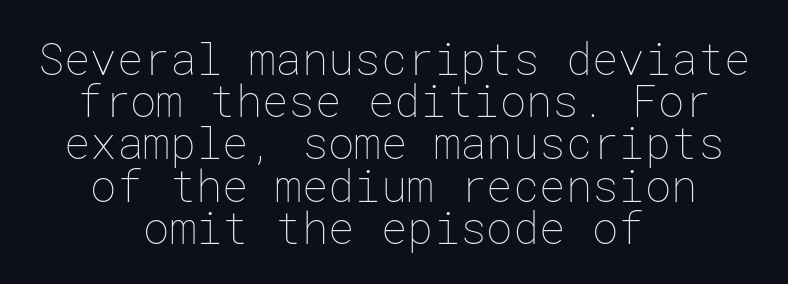
Nope, not italic — everything's standing straight. The specimen omits any rule beneath the text block's lines. Notice how the passage keeps no hard edge, just a central spine. Each word holds together tightly as a unit, with standard inter-letter gaps. Rows of type sit shoulder to shoulder in the vertical direction.
